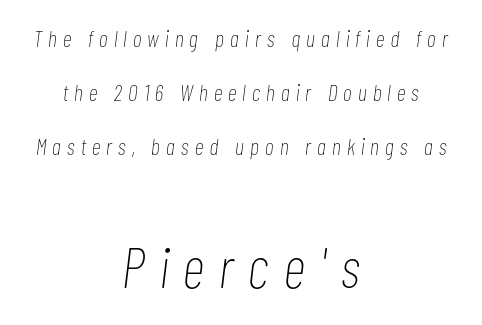
Q: Is the text bold? A: No.
Q: Is the text italic (slanted)? A: Yes, it leans right by about 7 degrees.
Q: Is the text underlined? A: No.
Q: How is the paragraph aligned? A: Centered.
Q: Is the spacing between letters normal or unusually wide? A: Unusually wide.
Q: Is the spacing between lines tight, normal or loose? A: Loose.
Q: Which block of text is set in a larger size, the first (top) or the second (bottom)? A: The second (bottom) one.
Q: Width (condensed, normal, or wide)? A: Condensed.
Q: Stroke contrast? A: Low.
Q: x-height? A: Medium.
Q: Monospaced? A: No.
